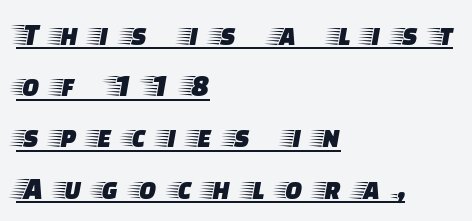
Q: Is the text italic (slanted)? A: Yes.
Q: Is the typeface a serif or a sans-serif typeface? A: Serif.
Q: Is the text underlined? A: Yes.
Q: How is the paragraph aligned? A: Left-aligned.
Q: Is the spacing between letters normal or unusually wide? A: Unusually wide.
Q: Is the spacing between lines tight, normal or loose? A: Normal.
Q: Width (condensed, normal, or wide)? A: Wide.
Q: Stroke contrast? A: Low.
Q: x-height? A: Large.
Q: Monospaced? A: No.
